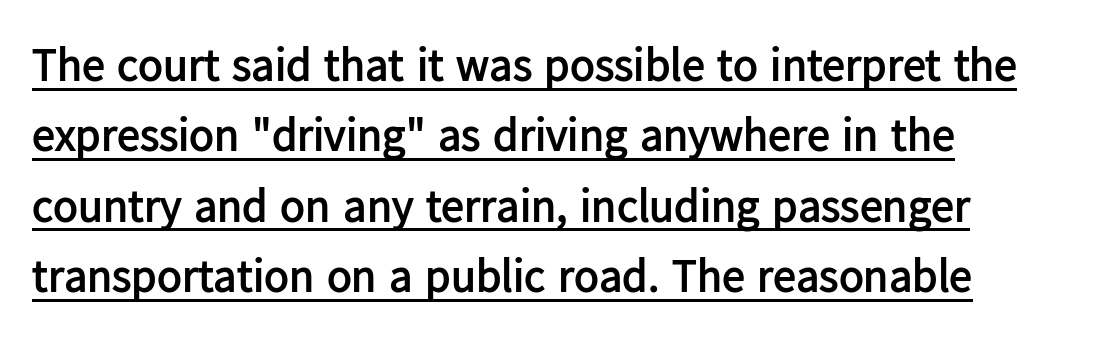
{"serif": "no", "italic": "no", "bold": "yes", "weight": "semibold", "width": "normal", "stroke_contrast": "low", "x_height": "medium", "monospaced": "no", "underline": "yes", "align": "left", "line_spacing": "normal", "line_spacing_ratio": 1.53, "letter_spacing": "normal", "letter_spacing_em": 0.0, "glyph_px": 46}
